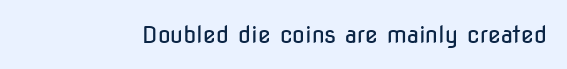
The image shows 23 px text type, upright; set normal letter spacing, not underlined.
